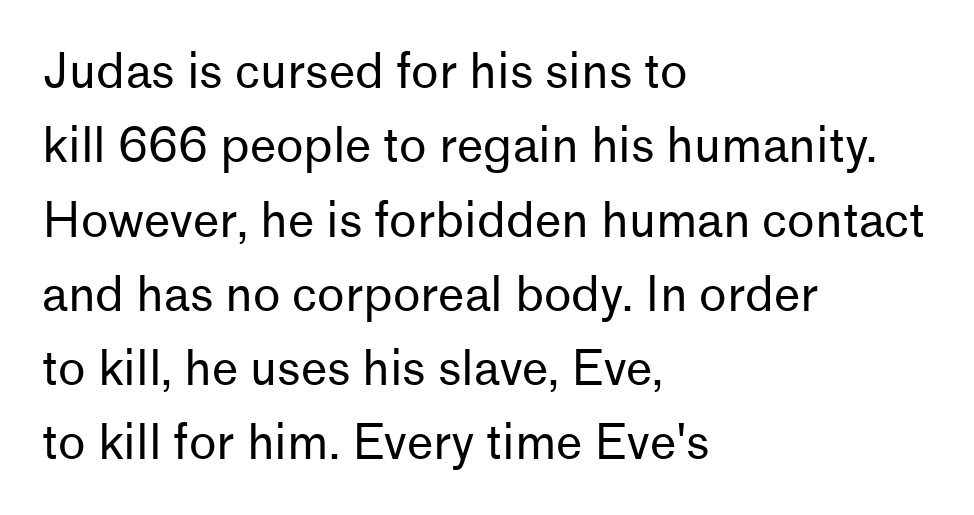
The image shows 47 px regular-weight sans-serif type, upright; set left-aligned, normal line spacing (1.58x), normal letter spacing, not underlined; low stroke contrast and a medium x-height.
